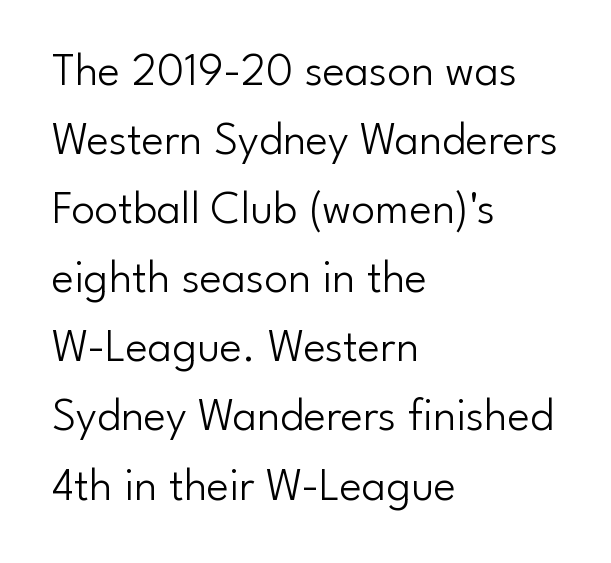
Q: Is the text bold? A: No.
Q: Is the text italic (slanted)? A: No, it is upright.
Q: Is the typeface a serif or a sans-serif typeface? A: Sans-serif.
Q: Is the text underlined? A: No.
Q: How is the paragraph aligned? A: Left-aligned.
Q: Is the spacing between letters normal or unusually wide? A: Normal.
Q: Is the spacing between lines tight, normal or loose? A: Normal.
Q: Width (condensed, normal, or wide)? A: Normal.
Q: Stroke contrast? A: Low.
Q: x-height? A: Small.
Q: Monospaced? A: No.
